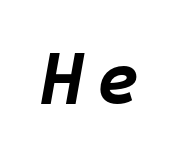
The image shows 74 px bold type, italic (leaning right), monospaced; set not underlined; low stroke contrast and a large x-height.
